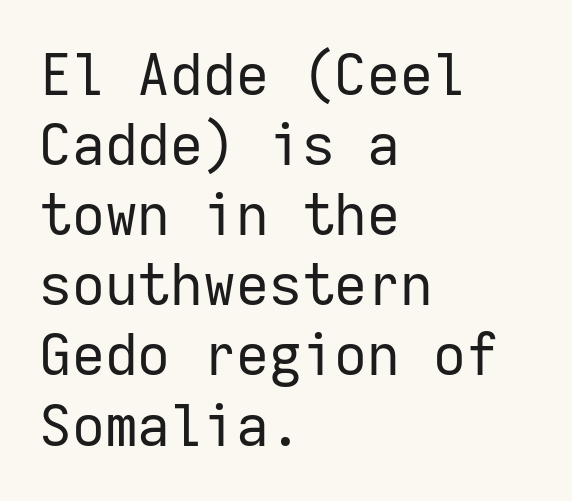
Stems and bowls with no extra thickness — not bold. Words appear dense and cohesive because spacing is normal. Vertical strokes here are truly vertical. One-word summary of the alignment: left. Are there feet on the stems? There aren't — it's a sans.
